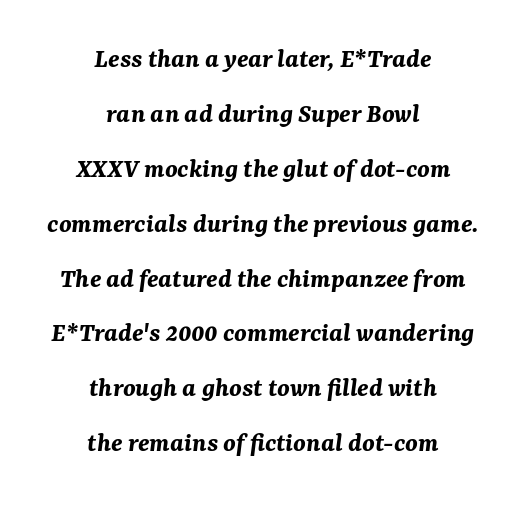
{"italic": "yes", "lean": "right", "slant_degrees": 7, "bold": "yes", "weight": "bold", "width": "normal", "stroke_contrast": "medium", "x_height": "medium", "monospaced": "no", "underline": "no", "align": "center", "line_spacing": "loose", "line_spacing_ratio": 1.96, "letter_spacing": "normal", "letter_spacing_em": 0.0, "glyph_px": 28}
